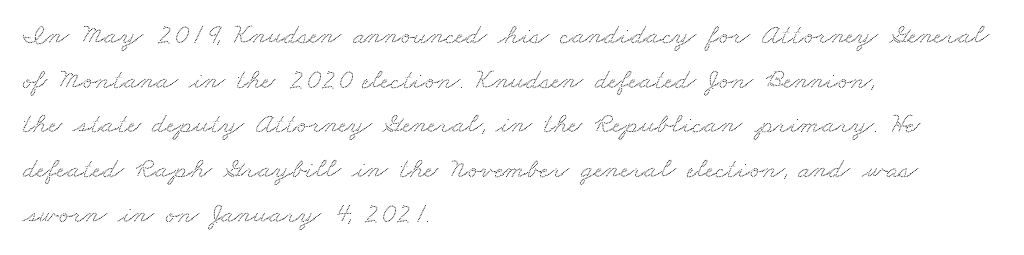
{"serif": "yes", "width": "wide", "stroke_contrast": "medium", "x_height": "small", "monospaced": "no", "underline": "no", "align": "left", "line_spacing": "normal", "line_spacing_ratio": 1.54, "letter_spacing": "normal", "letter_spacing_em": 0.0, "glyph_px": 29}
